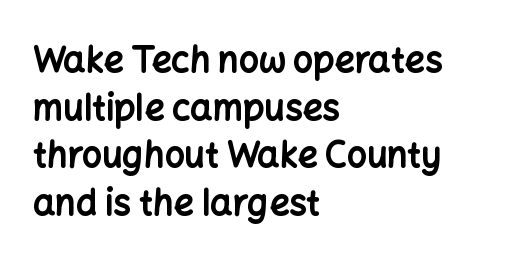
Anything drawn beneath the words? Only blank space. What stands out about the letter spacing? Nothing — it is the standard amount. Posture: vertical. Looks like regular typesetting: each glyph gets only the width it needs. How would I describe the line gaps? Plain and ordinary. A sans-serif font was chosen for this passage.
